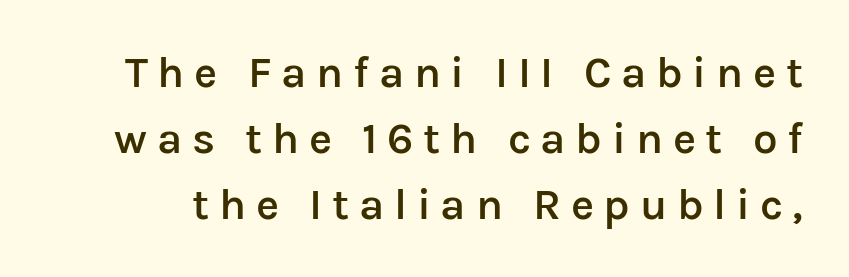
Q: Is the text bold? A: Semi-bold.
Q: Is the text italic (slanted)? A: No, it is upright.
Q: Is the typeface a serif or a sans-serif typeface? A: Sans-serif.
Q: Is the text underlined? A: No.
Q: Is the spacing between letters normal or unusually wide? A: Unusually wide.
Q: Is the spacing between lines tight, normal or loose? A: Normal.
Q: Width (condensed, normal, or wide)? A: Normal.
Q: Stroke contrast? A: Low.
Q: x-height? A: Medium.
Q: Monospaced? A: No.
